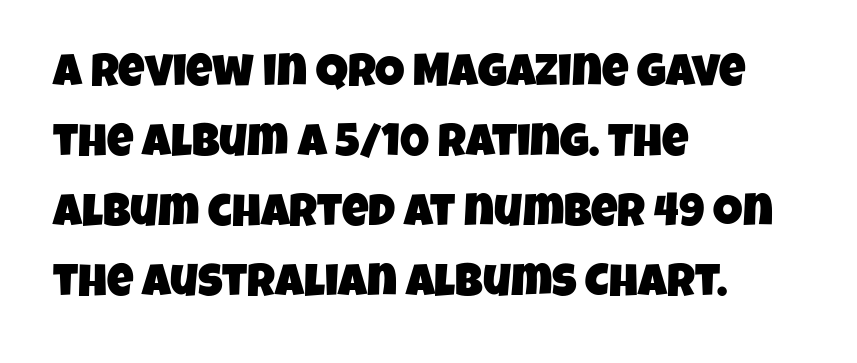
Layout note: lines flush left. Varying glyph widths throughout — classic text-font behaviour. Honestly, the row spacing looks completely unremarkable. Nobody touched the tracking dial on this one. The space beneath each line is pristine and unruled.
